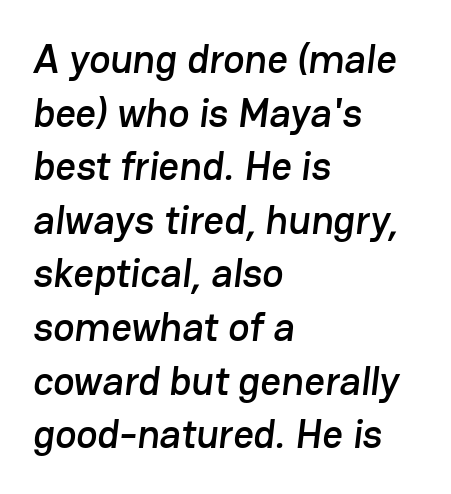
Q: Is the typeface a serif or a sans-serif typeface? A: Sans-serif.
Q: Is the text underlined? A: No.
Q: How is the paragraph aligned? A: Left-aligned.
Q: Is the spacing between letters normal or unusually wide? A: Normal.
Q: Is the spacing between lines tight, normal or loose? A: Normal.
Q: Width (condensed, normal, or wide)? A: Normal.
Q: Stroke contrast? A: Low.
Q: x-height? A: Medium.
Q: Monospaced? A: No.
